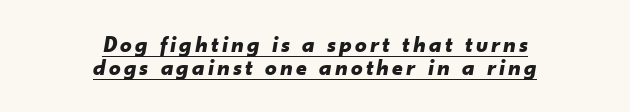
Compared with ordinary roman type, these characters are visibly tilted. Casual observation: everything's sitting right in the middle. Glance below the letters and you will spot a drawn line. On the weight axis this lands at bold, roughly 700. Regarding leading, the lines here are crowded together.
